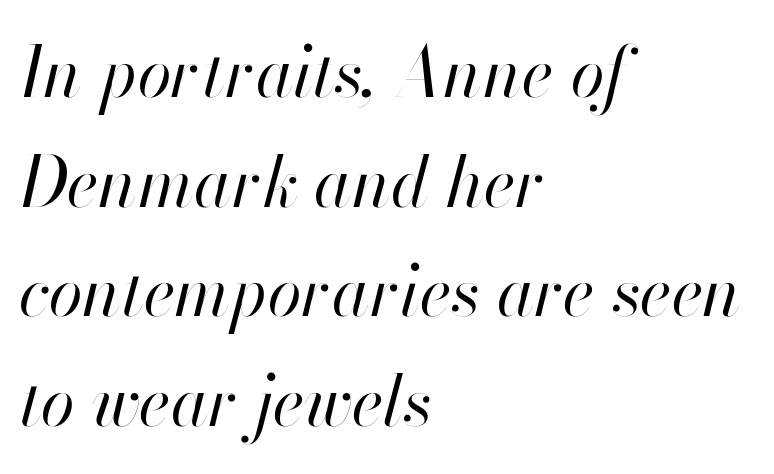
Q: Is the text bold? A: No.
Q: Is the text italic (slanted)? A: Yes, it leans right by about 13 degrees.
Q: Is the text underlined? A: No.
Q: How is the paragraph aligned? A: Left-aligned.
Q: Is the spacing between letters normal or unusually wide? A: Normal.
Q: Is the spacing between lines tight, normal or loose? A: Normal.
Q: Width (condensed, normal, or wide)? A: Normal.
Q: Stroke contrast? A: High.
Q: x-height? A: Small.
Q: Monospaced? A: No.
